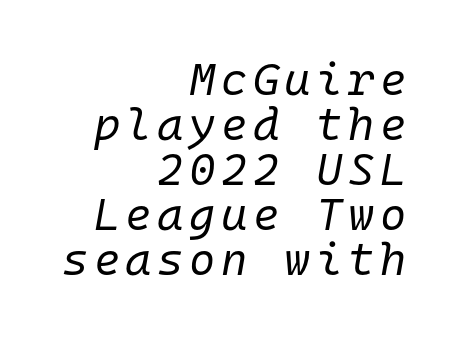
No extra ink here — the face is not bold. Slanted lettering throughout. The rendering anchors every line to the right-hand side. The zone under the glyphs is completely vacant. You could count columns in this text — the font is strictly monospaced. Does the leading feel generous? Not at all — it's pinched.
